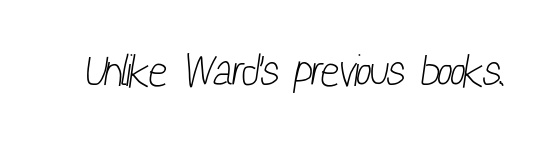
Q: Is the text bold? A: No.
Q: Is the typeface a serif or a sans-serif typeface? A: Sans-serif.
Q: Is the text underlined? A: No.
Q: Is the spacing between letters normal or unusually wide? A: Normal.
Q: Width (condensed, normal, or wide)? A: Condensed.
Q: Stroke contrast? A: Low.
Q: x-height? A: Medium.
Q: Monospaced? A: No.
